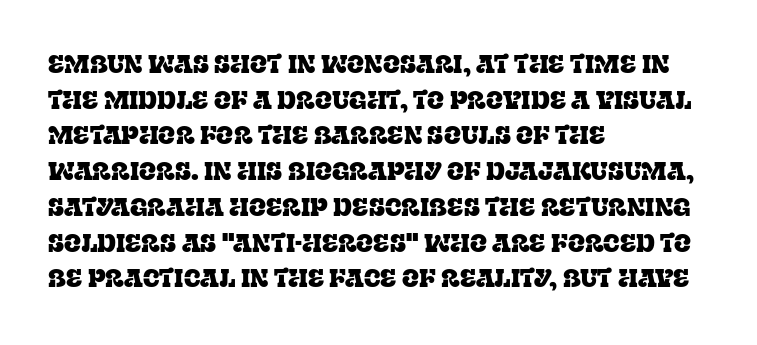
{"italic": "no", "underline": "no", "align": "left", "line_spacing": "normal", "line_spacing_ratio": 1.43, "letter_spacing": "normal", "letter_spacing_em": 0.0, "glyph_px": 25}
